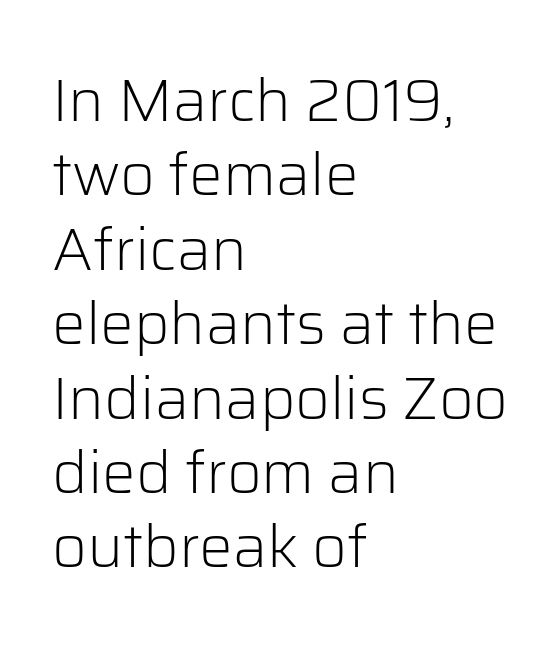
The image shows 60 px light sans-serif type, upright; set left-aligned, line spacing 1.24x, normal letter spacing, not underlined; low stroke contrast and a medium x-height.
